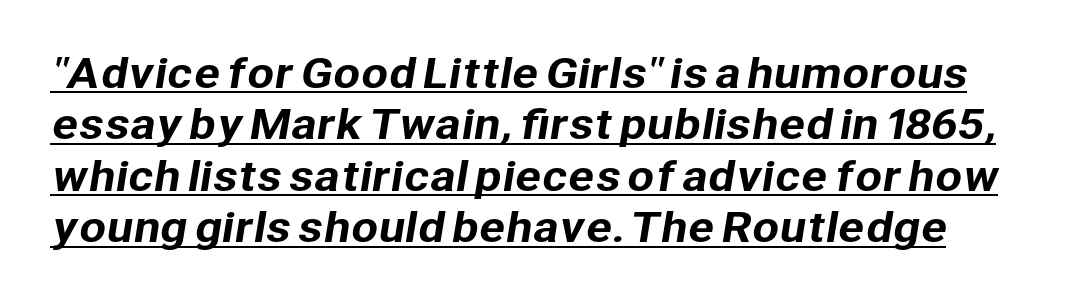
Q: Is the typeface a serif or a sans-serif typeface? A: Sans-serif.
Q: Is the text underlined? A: Yes.
Q: Is the spacing between letters normal or unusually wide? A: Normal.
Q: Is the spacing between lines tight, normal or loose? A: Normal.
Q: Width (condensed, normal, or wide)? A: Normal.
Q: Stroke contrast? A: Low.
Q: x-height? A: Medium.
Q: Monospaced? A: No.
